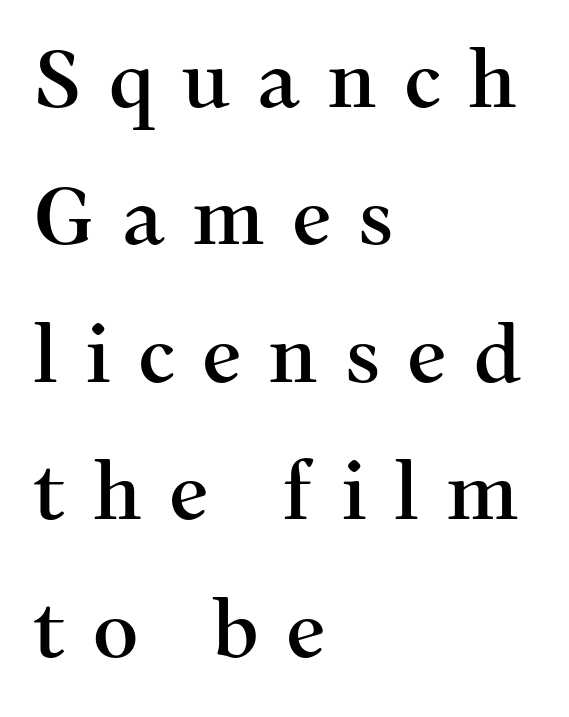
The image shows 79 px serif type, upright; set left-aligned, line spacing 1.74x, unusually wide letter spacing (+0.34 em), not underlined; medium stroke contrast and a medium x-height.
